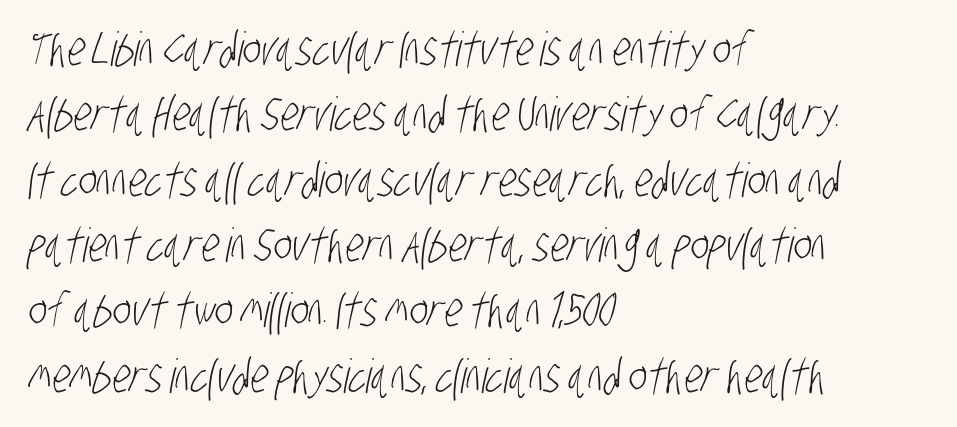
{"serif": "no", "bold": "no", "weight": "light", "width": "condensed", "stroke_contrast": "low", "x_height": "large", "monospaced": "no", "underline": "no", "align": "left", "line_spacing": "normal", "line_spacing_ratio": 1.39, "letter_spacing": "normal", "letter_spacing_em": 0.0, "glyph_px": 47}
